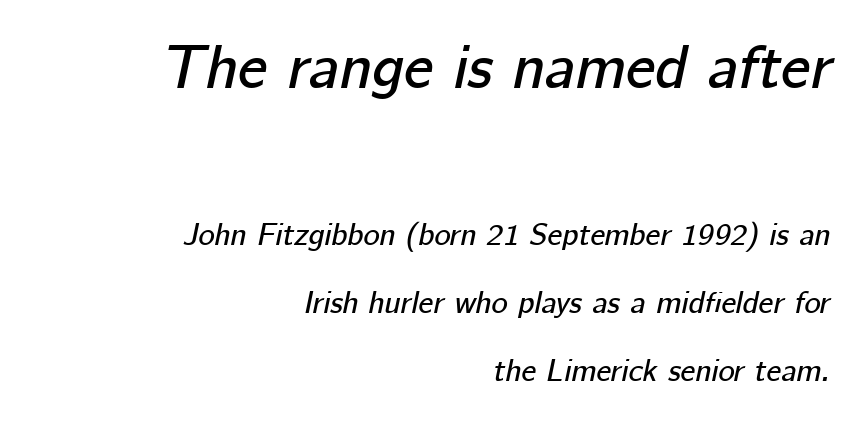
{"italic": "yes", "lean": "right", "slant_degrees": 12, "width": "normal", "stroke_contrast": "low", "x_height": "medium", "monospaced": "no", "underline": "no", "align": "right", "line_spacing": "loose", "line_spacing_ratio": 2.19, "letter_spacing": "normal", "letter_spacing_em": 0.0, "larger_block": "first", "size_ratio": 2.0, "glyph_px": 62}
